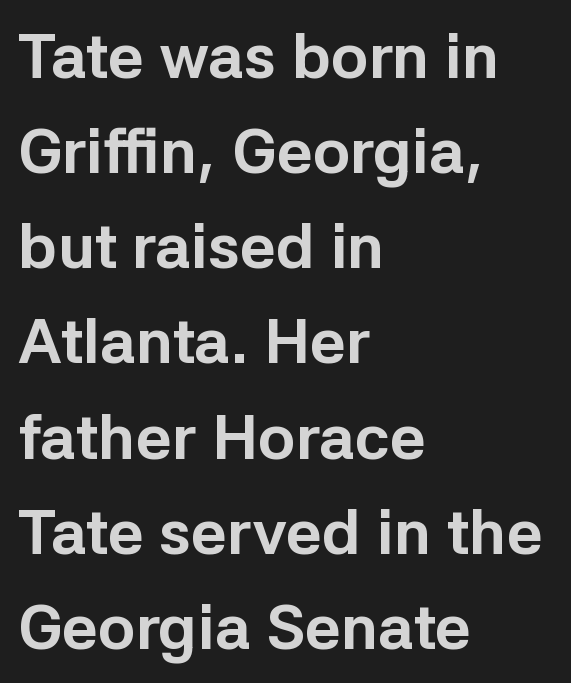
Q: Is the text bold? A: Yes.
Q: Is the text italic (slanted)? A: No, it is upright.
Q: Is the typeface a serif or a sans-serif typeface? A: Sans-serif.
Q: Is the text underlined? A: No.
Q: How is the paragraph aligned? A: Left-aligned.
Q: Is the spacing between letters normal or unusually wide? A: Normal.
Q: Is the spacing between lines tight, normal or loose? A: Normal.
Q: Width (condensed, normal, or wide)? A: Normal.
Q: Stroke contrast? A: Low.
Q: x-height? A: Medium.
Q: Monospaced? A: No.
